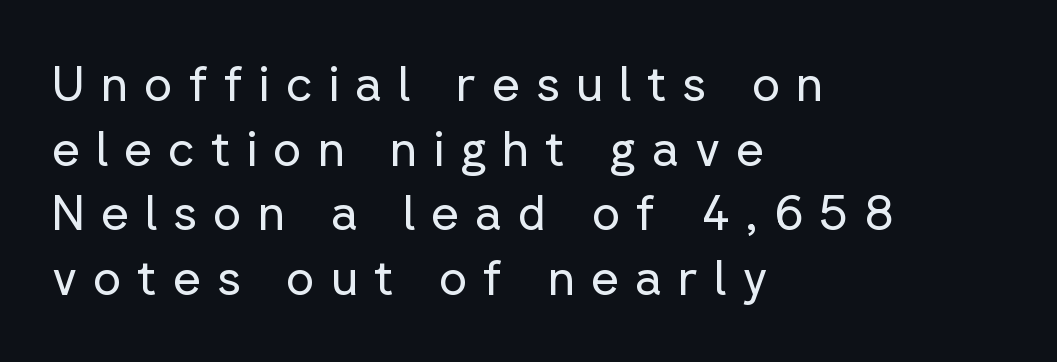
{"serif": "no", "italic": "no", "bold": "no", "weight": "regular", "width": "normal", "stroke_contrast": "low", "x_height": "medium", "monospaced": "no", "underline": "no", "align": "left", "line_spacing": "normal", "line_spacing_ratio": 1.32, "letter_spacing": "wide", "letter_spacing_em": 0.32, "glyph_px": 49}
